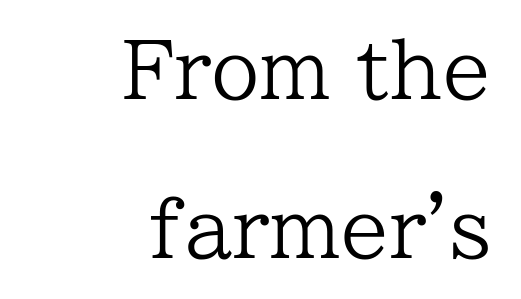
Looks like regular typesetting: each glyph gets only the width it needs. Examine the stroke ends and you'll spot serifs. Honestly, the rows look like they've been pulled way apart. Glance below the letters and you will spot only blank space.
